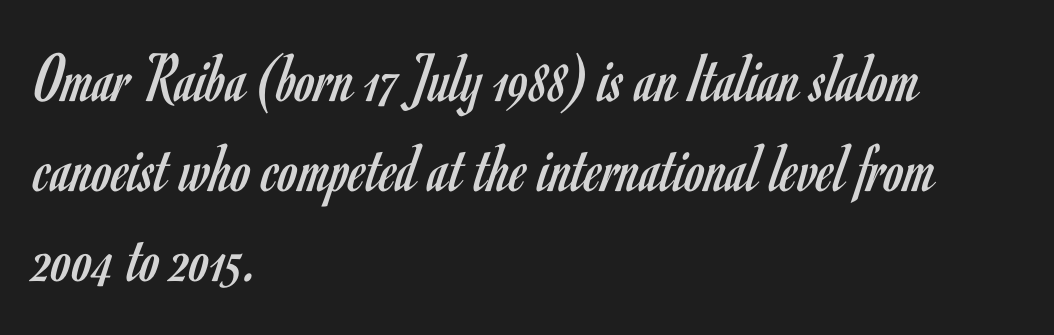
The area under the type is left untouched. The letters look calm and open, with moderate or lighter stems. Horizontal bands of white between lines are of average thickness.
